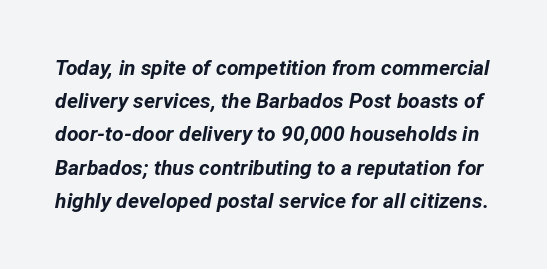
The image shows 21 px bold type, italic (leaning right); set normal line spacing (1.58x), normal letter spacing, not underlined.
